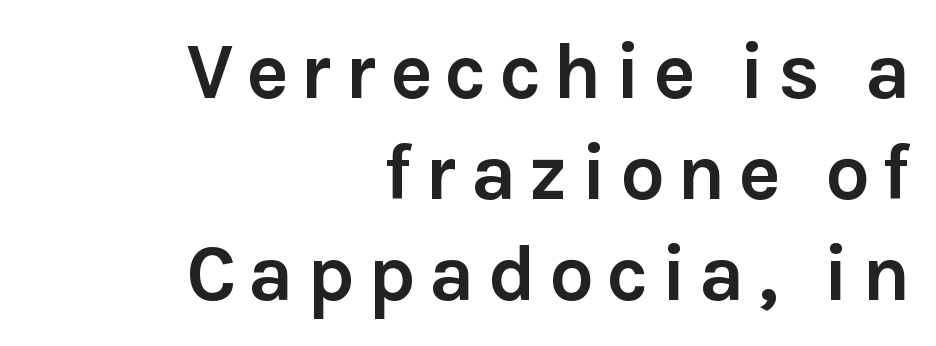
The image shows 79 px semibold sans-serif type, upright; set right-aligned, normal line spacing (1.28x), not underlined; a medium x-height.
